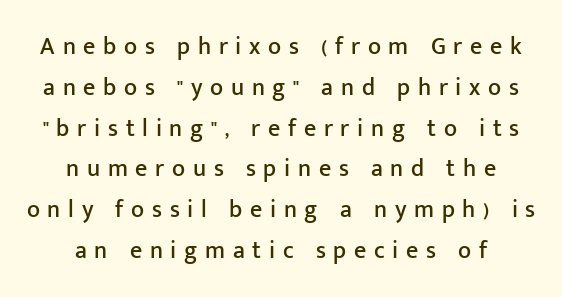
{"italic": "no", "underline": "no", "align": "center", "line_spacing": "normal", "line_spacing_ratio": 1.7, "letter_spacing": "wide", "letter_spacing_em": 0.32, "glyph_px": 24}
